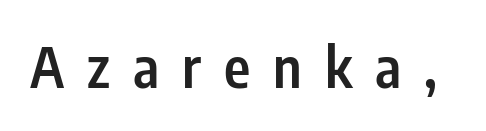
{"serif": "no", "italic": "no", "bold": "semi", "weight": "semibold", "width": "condensed", "stroke_contrast": "low", "x_height": "medium", "monospaced": "no", "underline": "no", "letter_spacing": "wide", "letter_spacing_em": 0.41, "glyph_px": 56}
